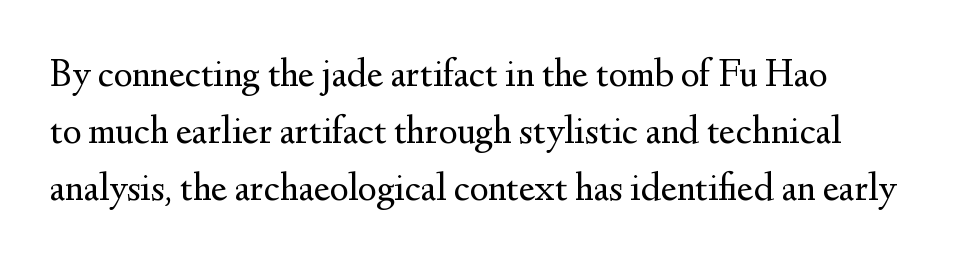
{"serif": "yes", "italic": "no", "bold": "no", "weight": "regular", "width": "normal", "stroke_contrast": "medium", "x_height": "small", "monospaced": "no", "underline": "no", "line_spacing": "normal", "line_spacing_ratio": 1.42, "letter_spacing": "normal", "letter_spacing_em": 0.0, "glyph_px": 40}
